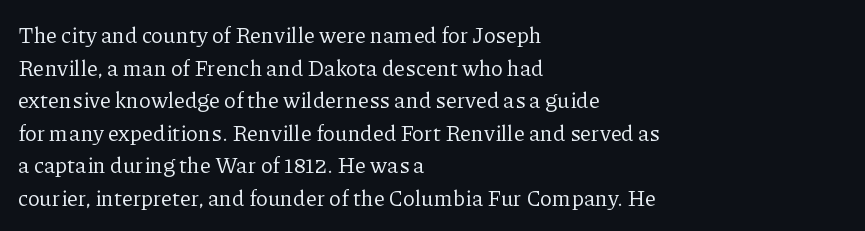
The image shows 22 px text type, upright; set left-aligned, normal line spacing (1.48x), normal letter spacing, not underlined.
